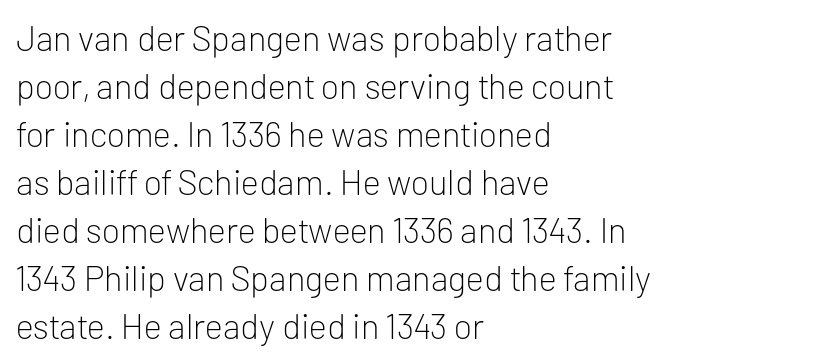
The image shows 35 px light sans-serif type, upright; set left-aligned, normal line spacing (1.37x), normal letter spacing, not underlined; low stroke contrast and a medium x-height.
